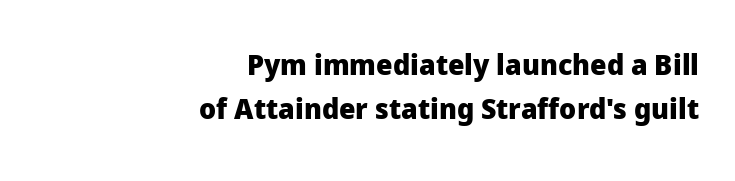
Q: Is the text bold? A: Yes.
Q: Is the text italic (slanted)? A: No, it is upright.
Q: Is the typeface a serif or a sans-serif typeface? A: Sans-serif.
Q: Is the text underlined? A: No.
Q: How is the paragraph aligned? A: Right-aligned.
Q: Is the spacing between letters normal or unusually wide? A: Normal.
Q: Is the spacing between lines tight, normal or loose? A: Normal.
Q: Width (condensed, normal, or wide)? A: Normal.
Q: Stroke contrast? A: Low.
Q: x-height? A: Medium.
Q: Monospaced? A: No.
